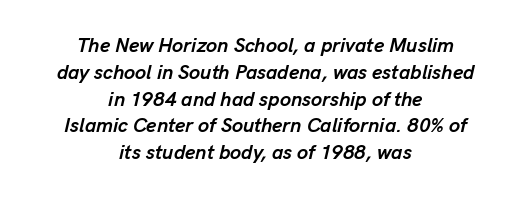
The image shows 20 px bold type, italic (leaning right); set centered, normal line spacing (1.34x), normal letter spacing, not underlined.
